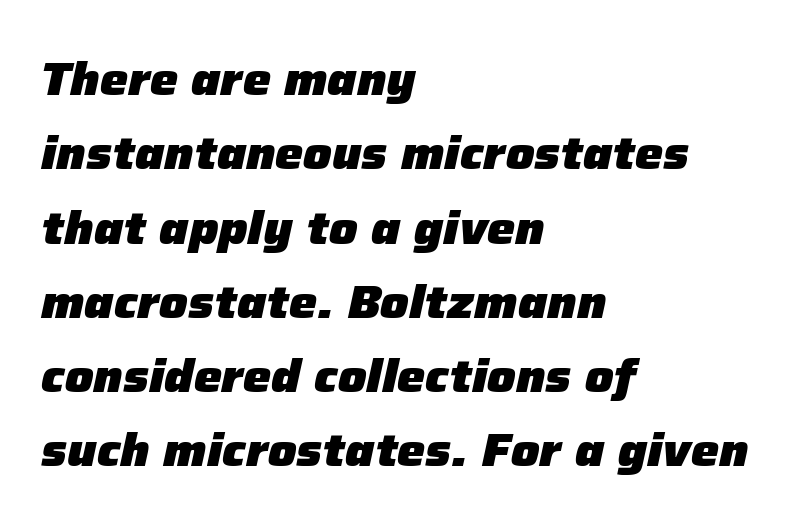
The image shows 47 px heavy type, italic (leaning right); set left-aligned, normal line spacing (1.58x), normal letter spacing, not underlined; low stroke contrast and a medium x-height.
